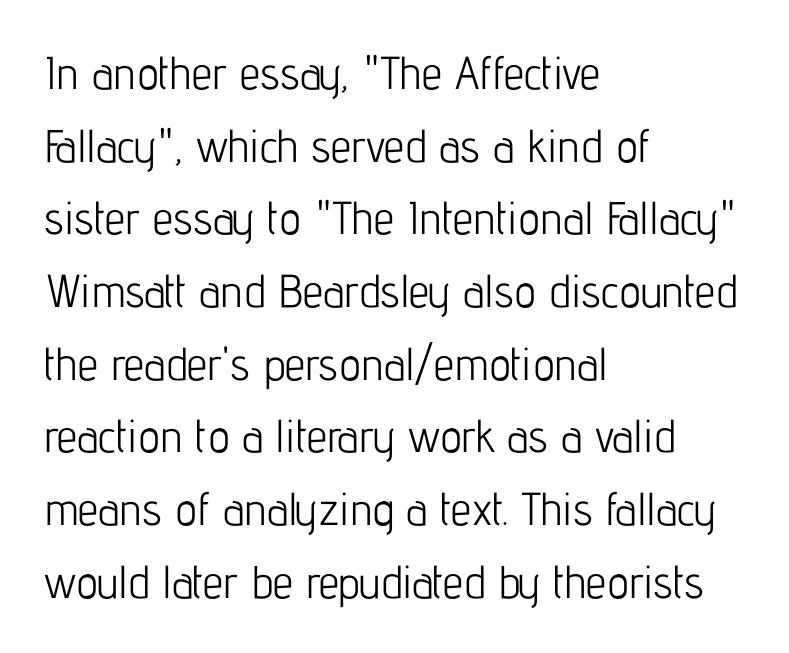
{"serif": "no", "italic": "no", "bold": "no", "weight": "light", "width": "condensed", "stroke_contrast": "low", "x_height": "medium", "monospaced": "no", "underline": "no", "align": "left", "line_spacing": "normal", "line_spacing_ratio": 1.58, "letter_spacing": "normal", "letter_spacing_em": 0.0, "glyph_px": 46}
